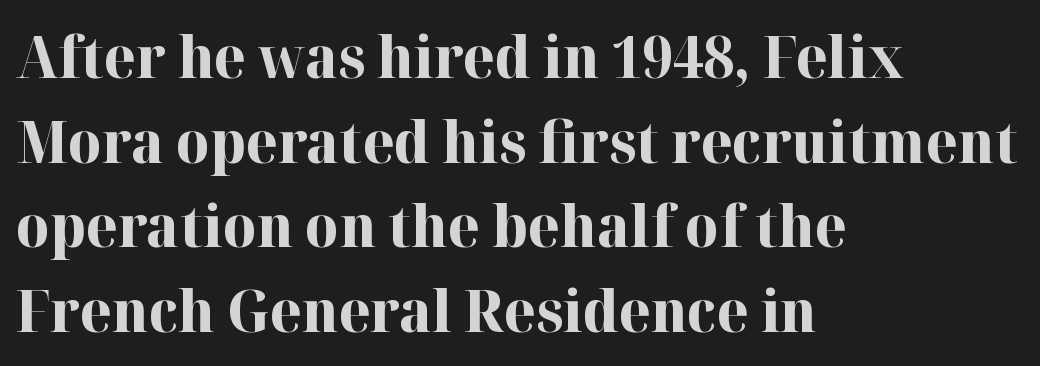
Q: Is the text bold? A: Yes.
Q: Is the text italic (slanted)? A: No, it is upright.
Q: Is the typeface a serif or a sans-serif typeface? A: Serif.
Q: Is the text underlined? A: No.
Q: How is the paragraph aligned? A: Left-aligned.
Q: Is the spacing between letters normal or unusually wide? A: Normal.
Q: Is the spacing between lines tight, normal or loose? A: Normal.
Q: Width (condensed, normal, or wide)? A: Normal.
Q: Stroke contrast? A: High.
Q: x-height? A: Medium.
Q: Monospaced? A: No.
